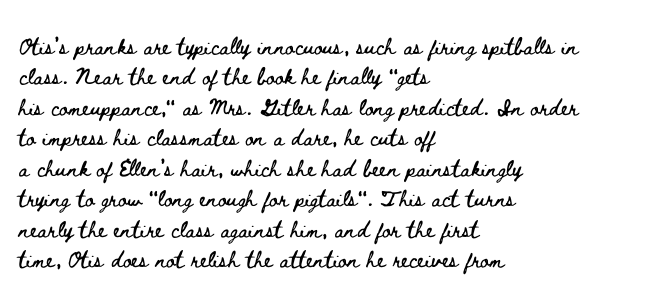
The image shows 21 px text type; set left-aligned, normal line spacing (1.45x), normal letter spacing, not underlined.
